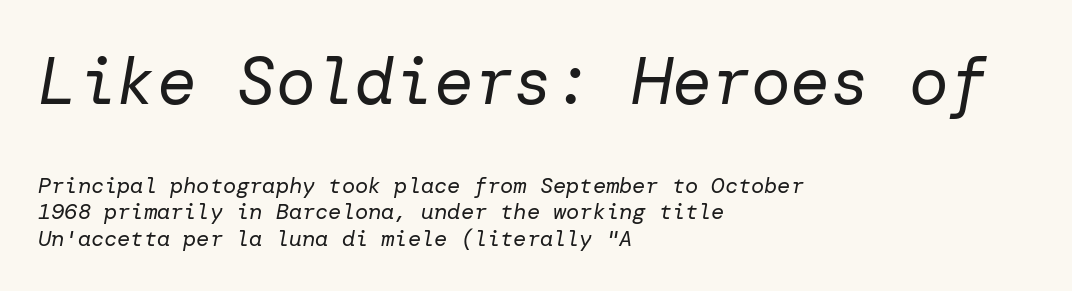
{"italic": "yes", "lean": "right", "slant_degrees": 10, "bold": "no", "weight": "regular", "width": "normal", "stroke_contrast": "low", "x_height": "medium", "underline": "no", "align": "left", "line_spacing_ratio": 1.21, "letter_spacing": "normal", "letter_spacing_em": 0.0, "larger_block": "first", "size_ratio": 3.0, "glyph_px": 66}
